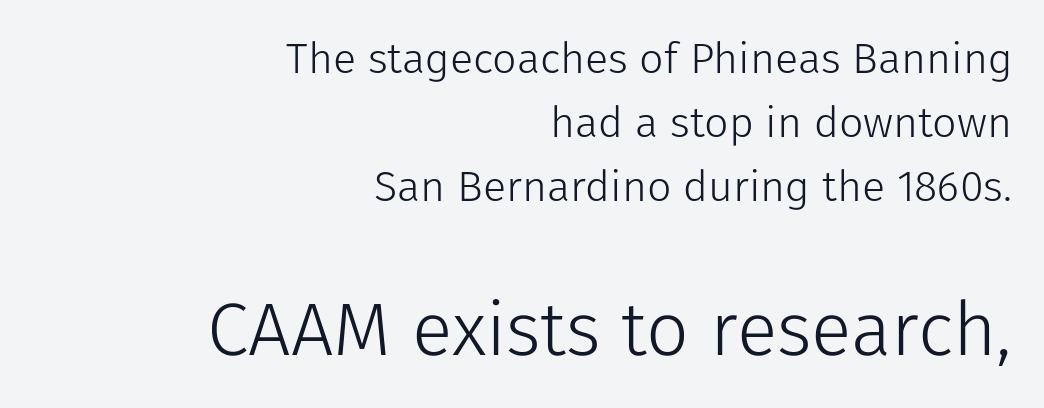
Stroke mass is kept to a normal reading level or below. A typesetter would call this zero additional tracking. The composition opens small and finishes big. Is the block centered? No — it sits flush against the right margin.
